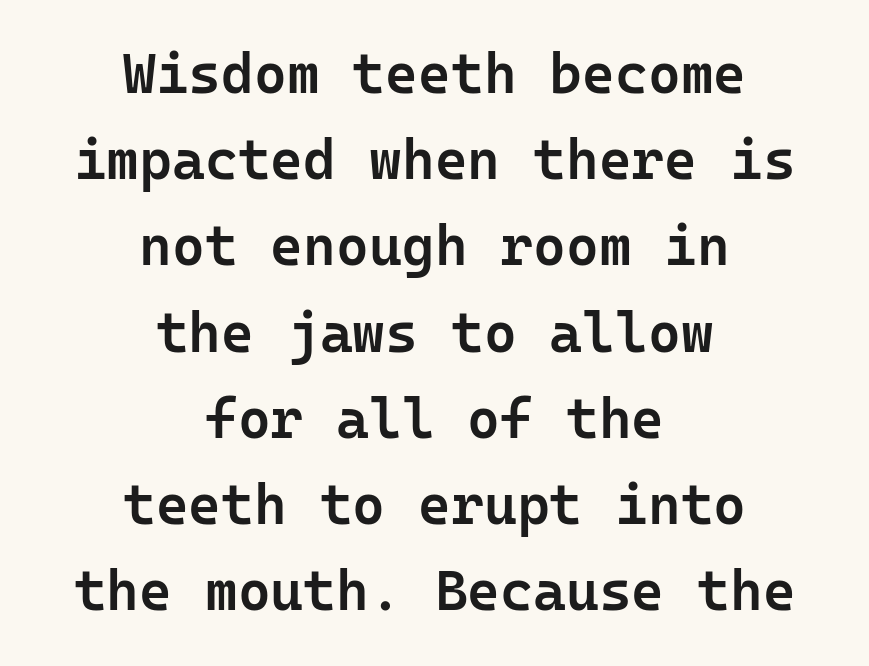
The image shows 56 px semibold sans-serif type, upright, monospaced; set centered, normal line spacing (1.54x), normal letter spacing, not underlined; low stroke contrast and a medium x-height.
